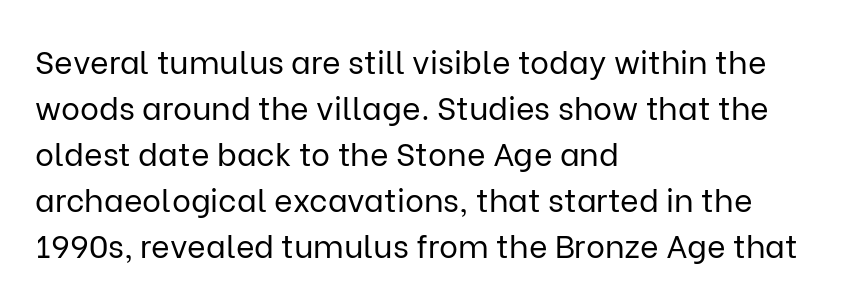
The image shows 32 px regular-weight sans-serif type, upright; set left-aligned, normal line spacing (1.44x), normal letter spacing, not underlined; low stroke contrast and a medium x-height.
